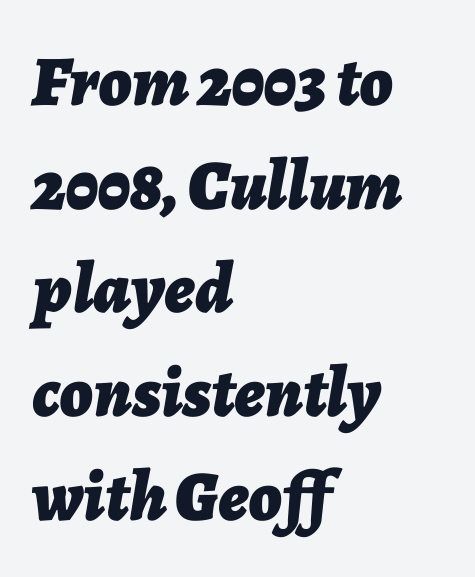
The image shows 71 px bold type, italic (leaning right); set left-aligned, normal line spacing (1.46x), normal letter spacing, not underlined; low stroke contrast and a medium x-height.
